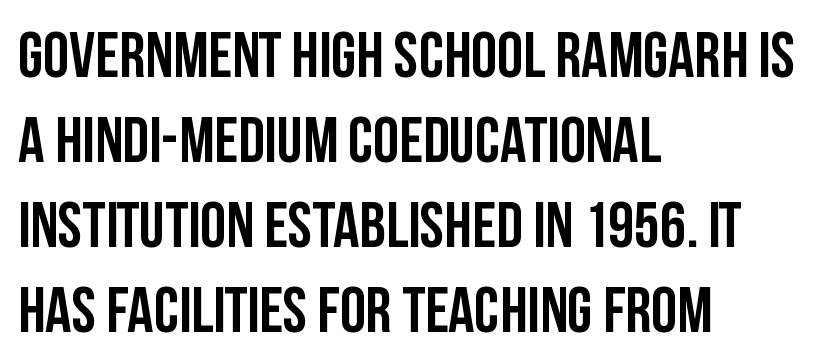
Q: Is the text bold? A: Yes.
Q: Is the text italic (slanted)? A: No, it is upright.
Q: Is the typeface a serif or a sans-serif typeface? A: Sans-serif.
Q: Is the text underlined? A: No.
Q: How is the paragraph aligned? A: Left-aligned.
Q: Is the spacing between letters normal or unusually wide? A: Normal.
Q: Is the spacing between lines tight, normal or loose? A: Normal.
Q: Width (condensed, normal, or wide)? A: Condensed.
Q: Stroke contrast? A: Low.
Q: x-height? A: Large.
Q: Monospaced? A: No.
